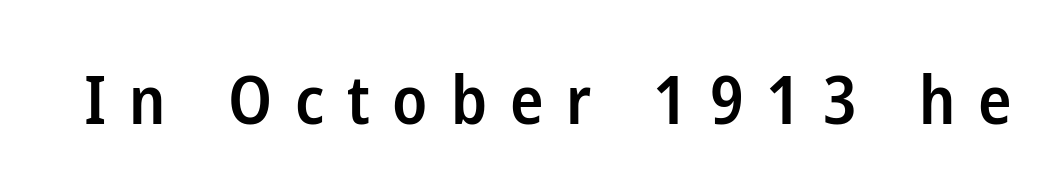
The image shows 67 px semibold, condensed sans-serif type, upright; set unusually wide letter spacing (+0.34 em), not underlined; low stroke contrast and a medium x-height.
